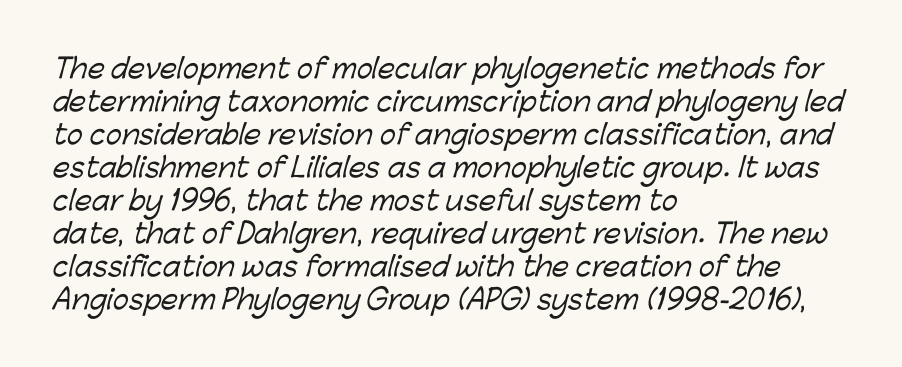
{"underline": "no", "align": "left", "line_spacing_ratio": 1.22, "letter_spacing": "normal", "letter_spacing_em": 0.0, "glyph_px": 27}
